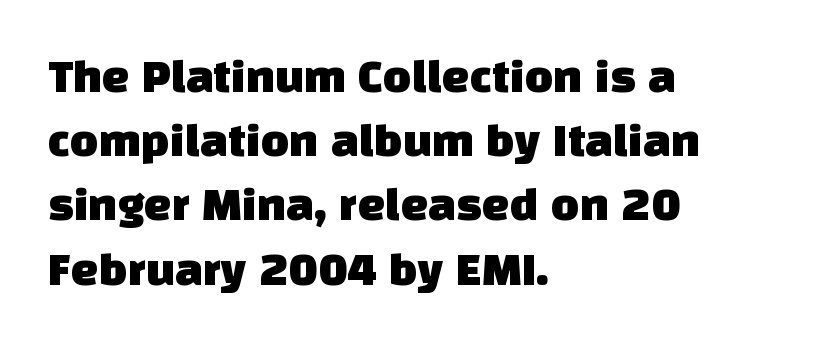
The image shows 49 px sans-serif type; set left-aligned, normal line spacing (1.31x), normal letter spacing, not underlined; low stroke contrast and a large x-height.
